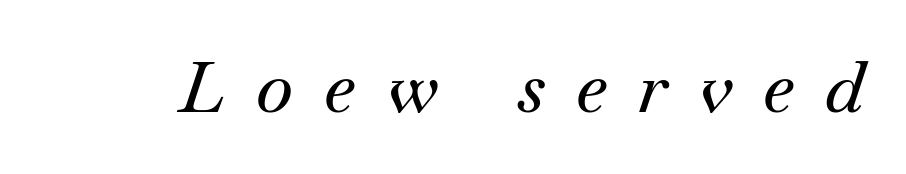
The image shows 71 px serif type, italic (leaning right); set unusually wide letter spacing (+0.44 em), not underlined; medium stroke contrast and a small x-height.
